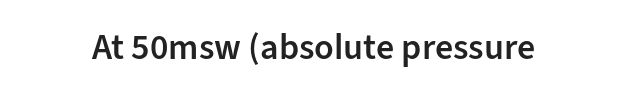
{"serif": "no", "italic": "no", "bold": "semi", "weight": "semibold", "width": "normal", "stroke_contrast": "low", "x_height": "medium", "monospaced": "no", "underline": "no", "letter_spacing": "normal", "letter_spacing_em": 0.0, "glyph_px": 36}
